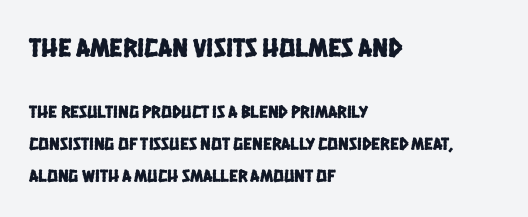
Q: Is the text underlined? A: No.
Q: How is the paragraph aligned? A: Left-aligned.
Q: Is the spacing between letters normal or unusually wide? A: Normal.
Q: Which block of text is set in a larger size, the first (top) or the second (bottom)? A: The first (top) one.
